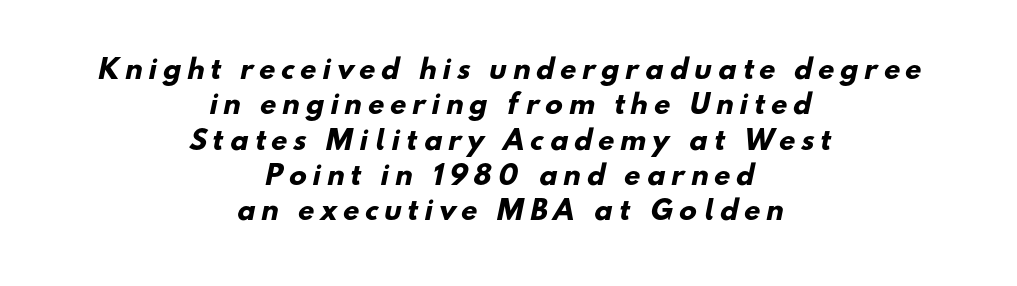
The image shows 26 px bold type; set centered, normal line spacing (1.36x), unusually wide letter spacing (+0.24 em), not underlined.
